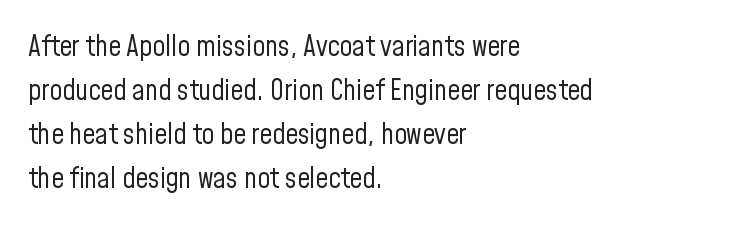
Look at the tracking — it's just the regular setting, nothing added. Any mark beneath the type? The region is blank. No letter is thick-stroked: the sample isn't bold. Regarding leading, the lines here are spaced in the standard way. Teacher's note: observe the even left margin — that is flush-left alignment. This is sans-serif lettering, the kind often seen on screens and signage.
